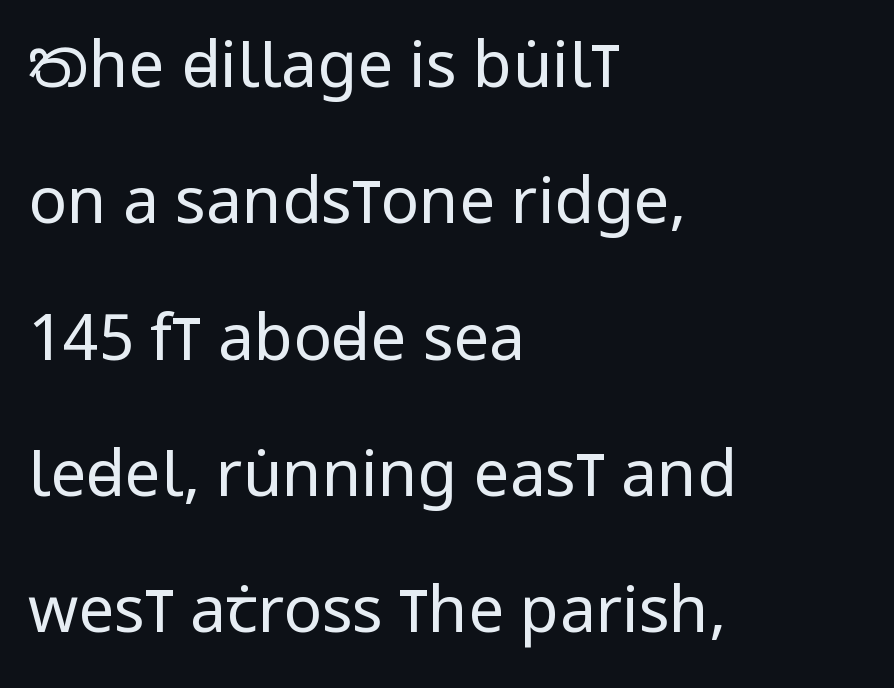
{"serif": "no", "italic": "no", "bold": "no", "weight": "regular", "width": "condensed", "stroke_contrast": "low", "x_height": "large", "monospaced": "no", "underline": "no", "align": "left", "line_spacing": "loose", "line_spacing_ratio": 2.13, "letter_spacing": "normal", "letter_spacing_em": 0.0, "glyph_px": 64}
